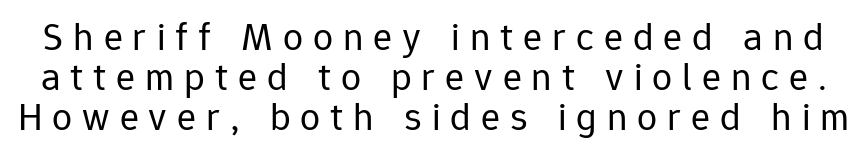
The image shows 40 px regular-weight sans-serif type, upright; set tight line spacing (1.0x), unusually wide letter spacing (+0.25 em), not underlined; low stroke contrast and a medium x-height.
